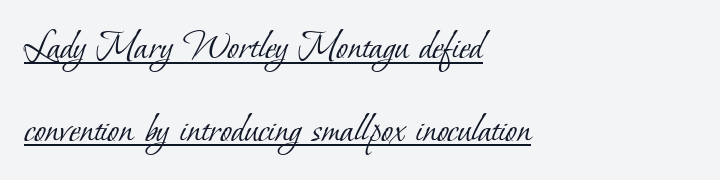
Think standard paragraph weight, or any step lighter than that. Does a line run under the words? Yes, clearly. The letters advance in unequal steps, a hallmark of proportional type. The setting favours the left margin, as ordinary paragraphs usually do. Tracking here is standard; glyphs follow each other at the usual distance. This sample trades compactness for vertical openness between lines.
